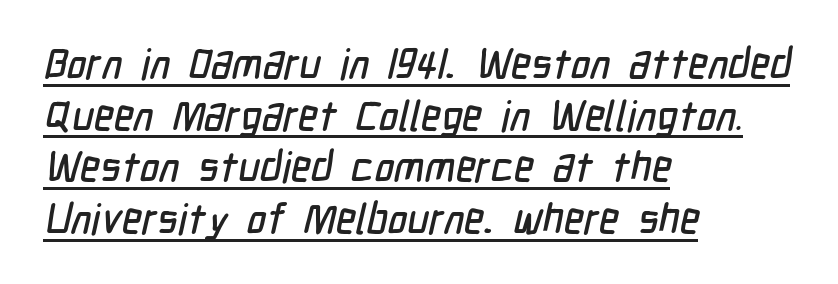
The image shows 42 px condensed sans-serif type; set left-aligned, line spacing 1.23x, normal letter spacing, underlined; low stroke contrast and a medium x-height.
